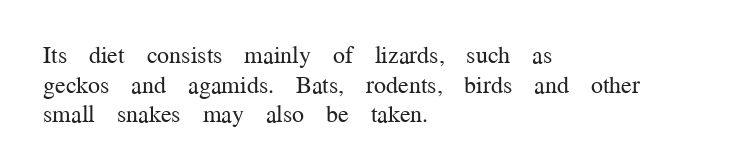
{"italic": "no", "bold": "no", "underline": "no", "align": "left", "line_spacing_ratio": 1.23, "letter_spacing": "normal", "letter_spacing_em": 0.0, "glyph_px": 24}
